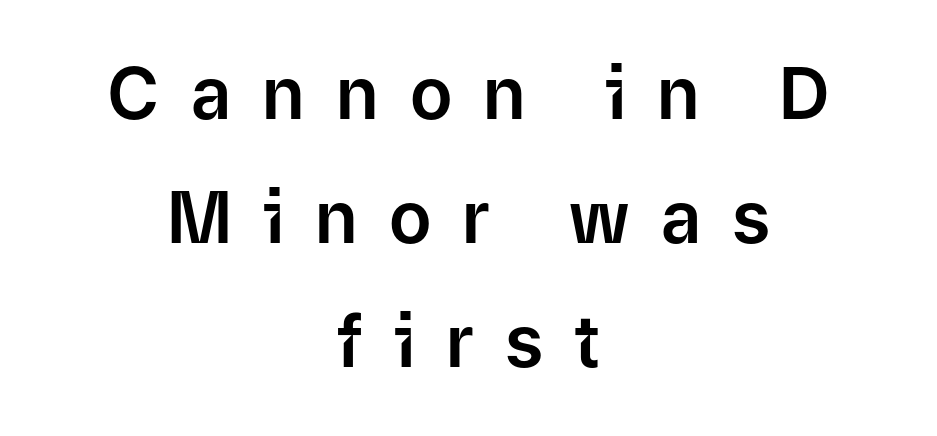
These lines have a slow, spaced-out rhythm from letter to letter. No feet cap the strokes, marking this as sans-serif type. Horizontal alignment here is central, giving a formal, balanced look. Plain, unruled lines of type.
